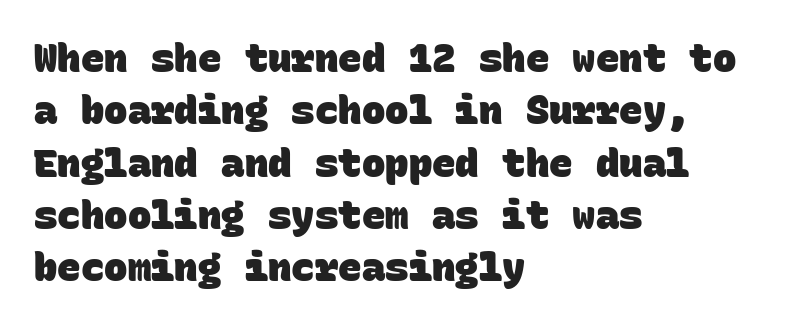
The image shows 39 px heavy sans-serif type, monospaced; set left-aligned, normal line spacing (1.34x), normal letter spacing, not underlined; low stroke contrast and a large x-height.
